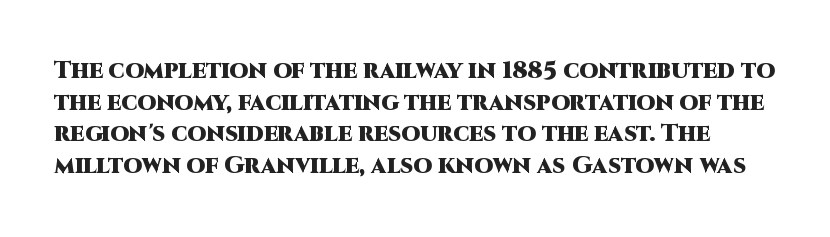
Q: Is the text bold? A: Yes.
Q: Is the text italic (slanted)? A: No, it is upright.
Q: Is the text underlined? A: No.
Q: Is the spacing between letters normal or unusually wide? A: Normal.
Q: Is the spacing between lines tight, normal or loose? A: Normal.
